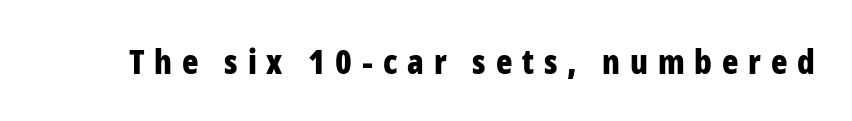
{"serif": "no", "italic": "no", "bold": "yes", "weight": "bold", "width": "condensed", "stroke_contrast": "low", "x_height": "medium", "monospaced": "no", "underline": "no", "letter_spacing": "wide", "letter_spacing_em": 0.29, "glyph_px": 34}
